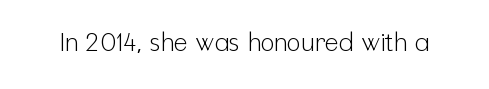
Q: Is the text bold? A: No.
Q: Is the text italic (slanted)? A: No, it is upright.
Q: Is the text underlined? A: No.
Q: Is the spacing between letters normal or unusually wide? A: Normal.
